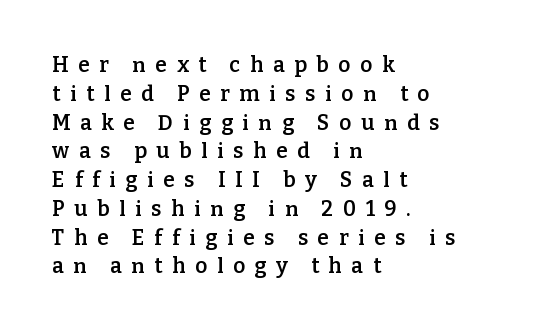
{"italic": "no", "bold": "semi", "underline": "no", "align": "left", "line_spacing": "normal", "line_spacing_ratio": 1.37, "letter_spacing": "wide", "letter_spacing_em": 0.46, "glyph_px": 21}
